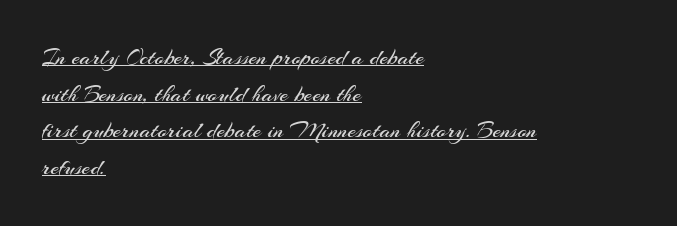
Somebody hit Ctrl+U on this one — the words are underlined. Reading down the block, your eye returns to a fixed left position each line. The letters sit at their default tracking, neither squeezed nor spread. Summary of vertical rhythm: regular, with standard interline spacing. Stroke mass is kept to a normal reading level or below.
